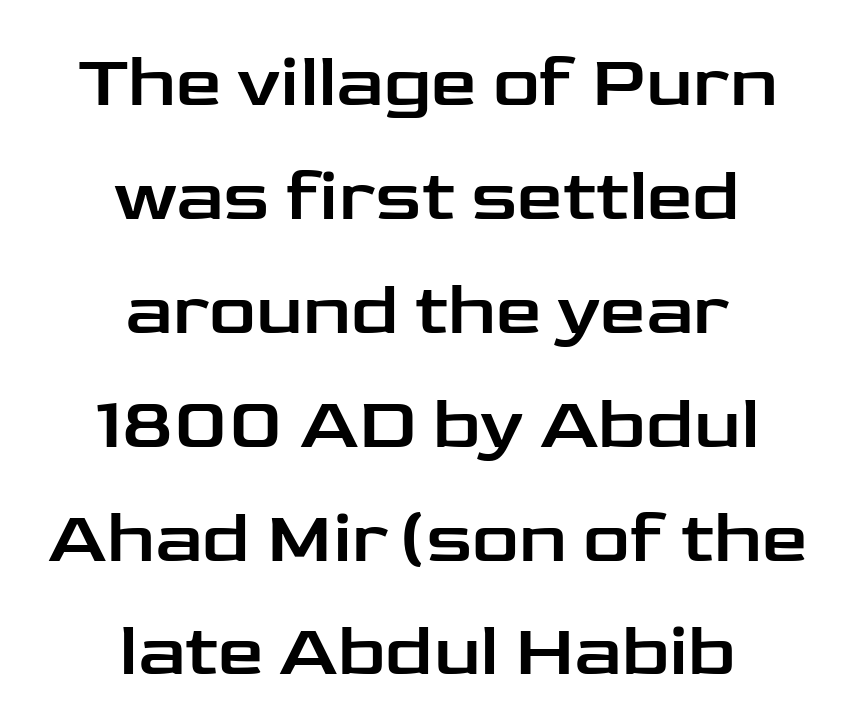
Q: Is the text italic (slanted)? A: No, it is upright.
Q: Is the typeface a serif or a sans-serif typeface? A: Sans-serif.
Q: Is the text underlined? A: No.
Q: How is the paragraph aligned? A: Centered.
Q: Is the spacing between letters normal or unusually wide? A: Normal.
Q: Is the spacing between lines tight, normal or loose? A: Normal.
Q: Width (condensed, normal, or wide)? A: Wide.
Q: Stroke contrast? A: Low.
Q: x-height? A: Medium.
Q: Monospaced? A: No.
